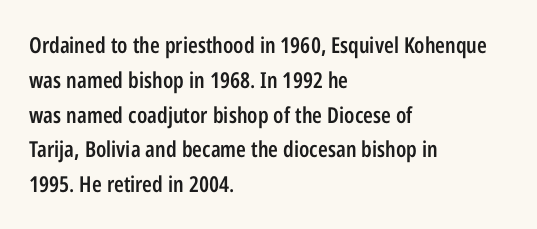
Q: Is the text bold? A: Semi-bold.
Q: Is the text italic (slanted)? A: No, it is upright.
Q: Is the text underlined? A: No.
Q: How is the paragraph aligned? A: Left-aligned.
Q: Is the spacing between letters normal or unusually wide? A: Normal.
Q: Is the spacing between lines tight, normal or loose? A: Normal.
